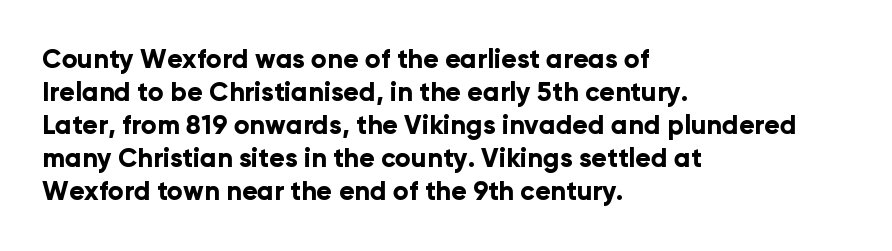
Q: Is the text bold? A: Yes.
Q: Is the text italic (slanted)? A: No, it is upright.
Q: Is the text underlined? A: No.
Q: How is the paragraph aligned? A: Left-aligned.
Q: Is the spacing between letters normal or unusually wide? A: Normal.
Q: Is the spacing between lines tight, normal or loose? A: Normal.
